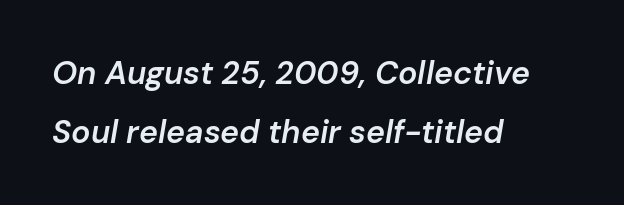
Q: Is the text bold? A: Semi-bold.
Q: Is the text italic (slanted)? A: Yes, it leans right by about 10 degrees.
Q: Is the text underlined? A: No.
Q: How is the paragraph aligned? A: Left-aligned.
Q: Is the spacing between letters normal or unusually wide? A: Normal.
Q: Width (condensed, normal, or wide)? A: Normal.
Q: Stroke contrast? A: Low.
Q: x-height? A: Medium.
Q: Monospaced? A: No.
